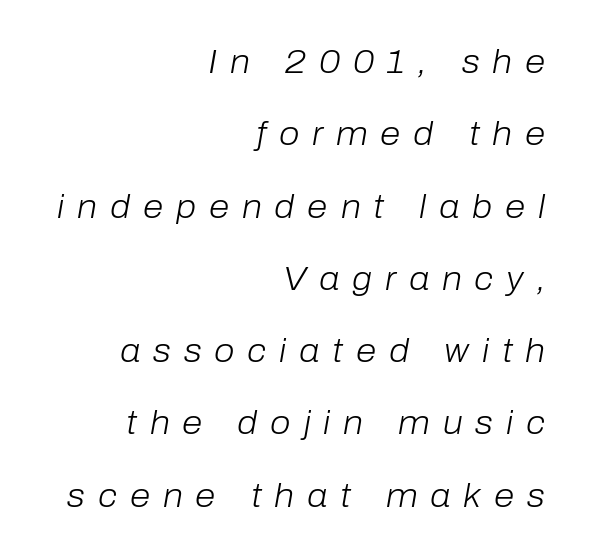
{"italic": "yes", "lean": "right", "slant_degrees": 10, "bold": "no", "weight": "light", "width": "normal", "stroke_contrast": "low", "x_height": "medium", "monospaced": "no", "underline": "no", "align": "right", "line_spacing": "loose", "line_spacing_ratio": 2.19, "letter_spacing": "wide", "letter_spacing_em": 0.39, "glyph_px": 33}
